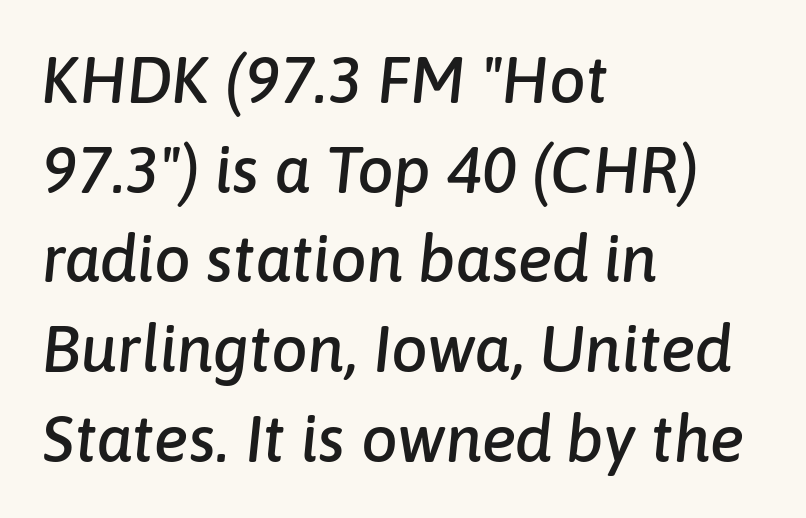
Q: Is the text italic (slanted)? A: Yes, it leans right by about 6 degrees.
Q: Is the text underlined? A: No.
Q: How is the paragraph aligned? A: Left-aligned.
Q: Is the spacing between letters normal or unusually wide? A: Normal.
Q: Is the spacing between lines tight, normal or loose? A: Normal.
Q: Width (condensed, normal, or wide)? A: Normal.
Q: Stroke contrast? A: Low.
Q: x-height? A: Medium.
Q: Monospaced? A: No.
